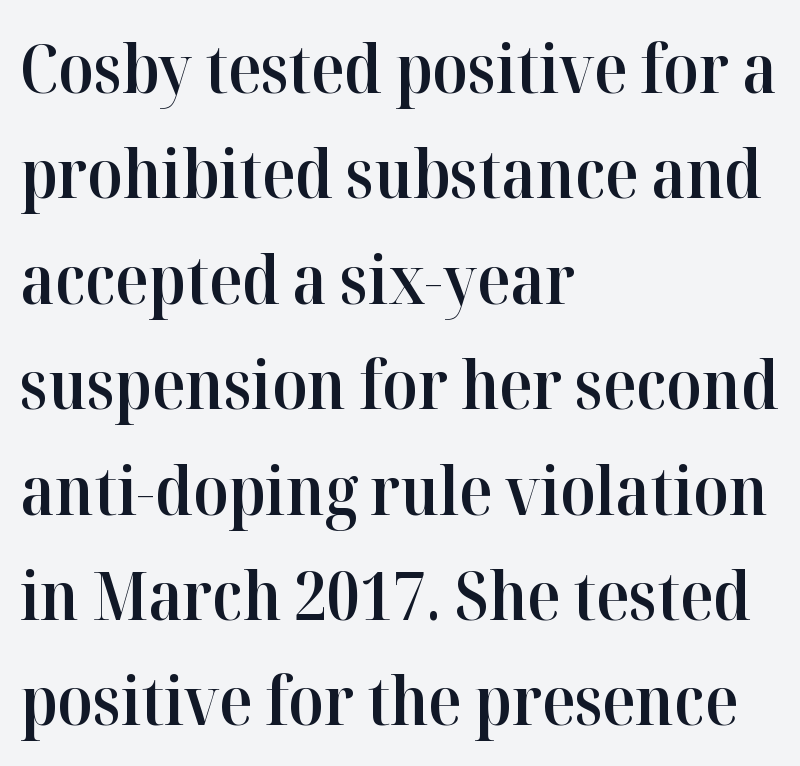
Q: Is the text bold? A: Semi-bold.
Q: Is the text italic (slanted)? A: No, it is upright.
Q: Is the typeface a serif or a sans-serif typeface? A: Serif.
Q: Is the text underlined? A: No.
Q: How is the paragraph aligned? A: Left-aligned.
Q: Is the spacing between letters normal or unusually wide? A: Normal.
Q: Is the spacing between lines tight, normal or loose? A: Normal.
Q: Width (condensed, normal, or wide)? A: Normal.
Q: Stroke contrast? A: High.
Q: x-height? A: Medium.
Q: Monospaced? A: No.
